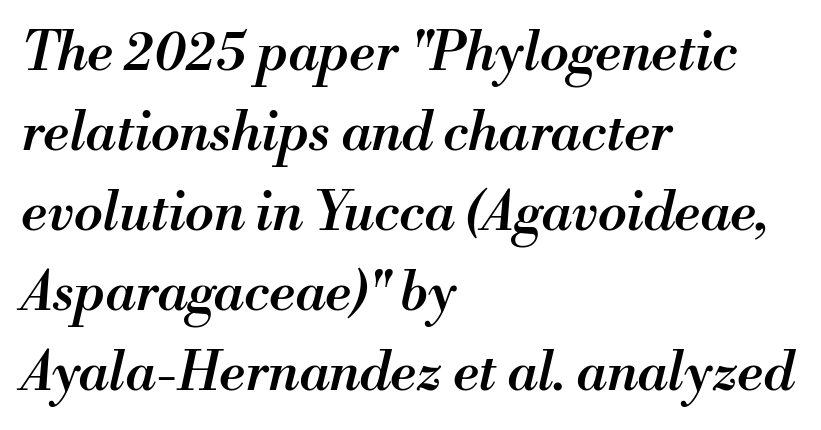
Q: Is the text bold? A: Semi-bold.
Q: Is the text italic (slanted)? A: Yes, it leans right by about 13 degrees.
Q: Is the text underlined? A: No.
Q: How is the paragraph aligned? A: Left-aligned.
Q: Is the spacing between letters normal or unusually wide? A: Normal.
Q: Is the spacing between lines tight, normal or loose? A: Normal.
Q: Width (condensed, normal, or wide)? A: Normal.
Q: Stroke contrast? A: Medium.
Q: x-height? A: Small.
Q: Monospaced? A: No.
